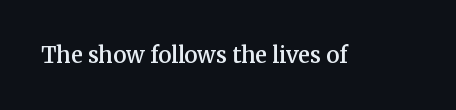
There is no visible air inserted between adjacent glyphs. The characters look somewhat weighty, a semibold short of true bold. Check the space under the baseline: it is left empty. Ascenders rise straight up at ninety degrees.
